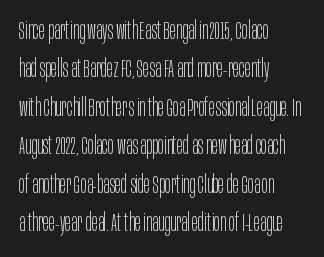
Q: Is the text bold? A: No.
Q: Is the text italic (slanted)? A: No, it is upright.
Q: Is the text underlined? A: No.
Q: How is the paragraph aligned? A: Left-aligned.
Q: Is the spacing between letters normal or unusually wide? A: Normal.
Q: Is the spacing between lines tight, normal or loose? A: Normal.
